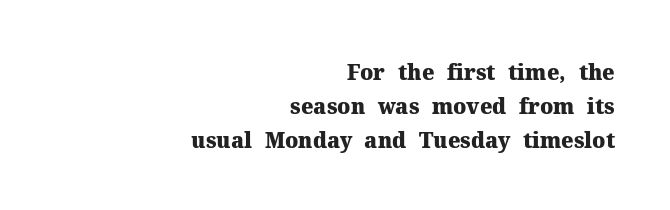
The image shows 21 px bold type, upright; set right-aligned, normal line spacing (1.62x), normal letter spacing, not underlined.
